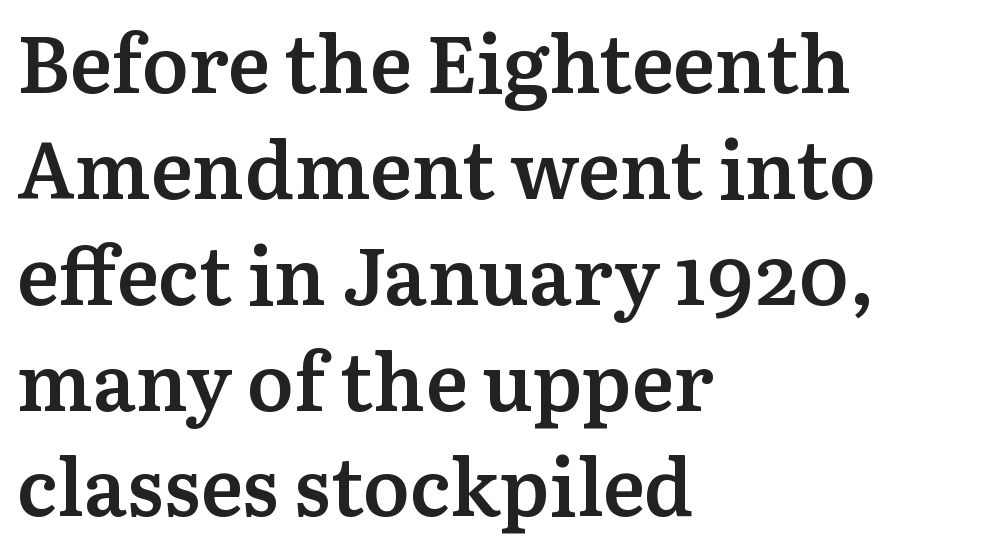
Q: Is the text bold? A: Semi-bold.
Q: Is the text italic (slanted)? A: No, it is upright.
Q: Is the typeface a serif or a sans-serif typeface? A: Serif.
Q: Is the text underlined? A: No.
Q: How is the paragraph aligned? A: Left-aligned.
Q: Is the spacing between letters normal or unusually wide? A: Normal.
Q: Is the spacing between lines tight, normal or loose? A: Normal.
Q: Width (condensed, normal, or wide)? A: Normal.
Q: Stroke contrast? A: Medium.
Q: x-height? A: Medium.
Q: Monospaced? A: No.
